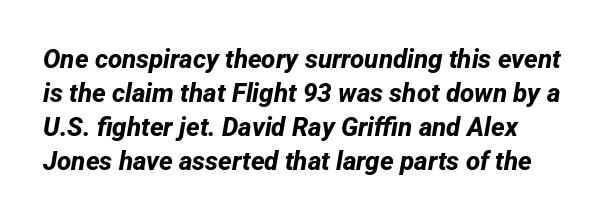
A dark, heavy texture on the line: the type is bold. Descender tails drop into unmarked territory. Glyph-to-glyph distance matches everyday printed text. One glance says typical: line gaps are just what's usual.
